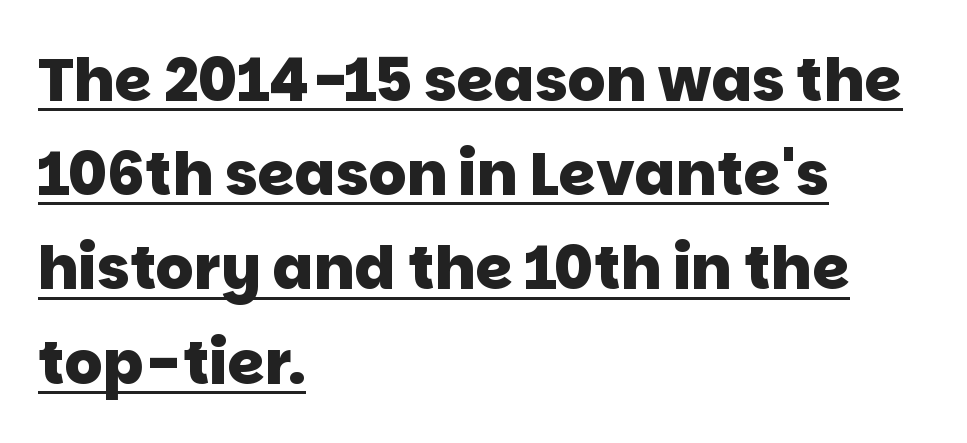
Q: Is the text bold? A: Yes.
Q: Is the typeface a serif or a sans-serif typeface? A: Sans-serif.
Q: Is the text underlined? A: Yes.
Q: How is the paragraph aligned? A: Left-aligned.
Q: Is the spacing between letters normal or unusually wide? A: Normal.
Q: Is the spacing between lines tight, normal or loose? A: Normal.
Q: Width (condensed, normal, or wide)? A: Normal.
Q: Stroke contrast? A: Low.
Q: x-height? A: Large.
Q: Monospaced? A: No.
